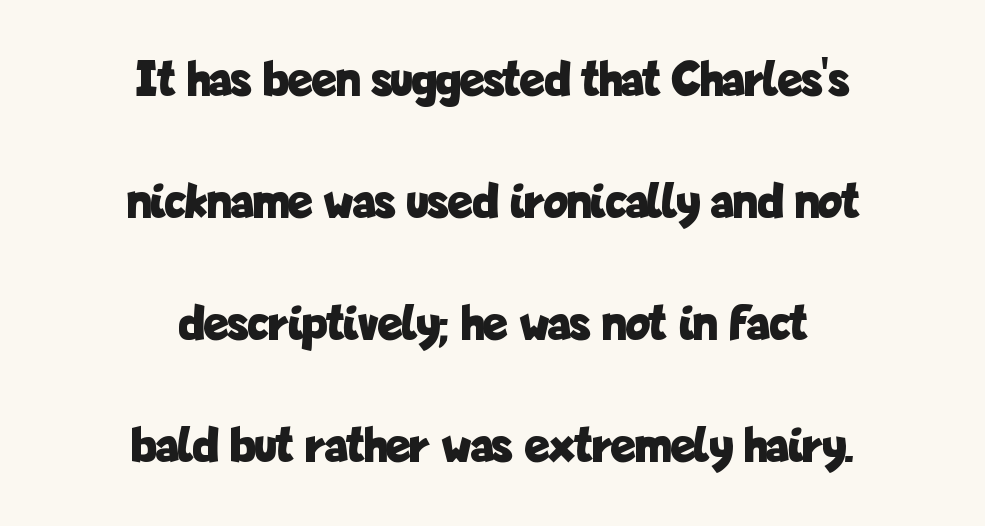
The image shows 51 px bold, condensed sans-serif type, upright; set centered, loose line spacing (2.39x), normal letter spacing, not underlined; low stroke contrast and a medium x-height.
